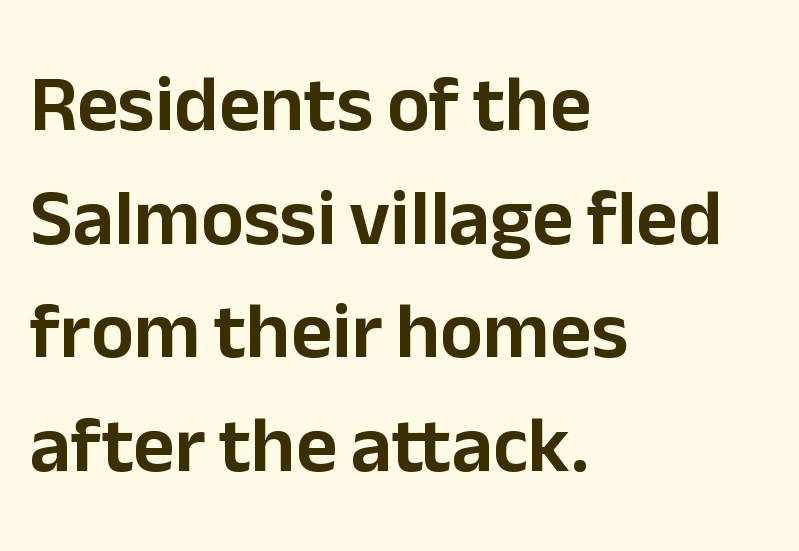
The image shows 80 px sans-serif type, upright; set left-aligned, normal line spacing (1.42x), normal letter spacing, not underlined; low stroke contrast and a medium x-height.
